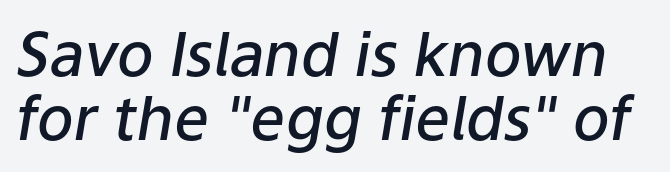
Q: Is the text bold? A: Semi-bold.
Q: Is the text italic (slanted)? A: Yes, it leans right by about 9 degrees.
Q: Is the text underlined? A: No.
Q: Is the spacing between letters normal or unusually wide? A: Normal.
Q: Is the spacing between lines tight, normal or loose? A: Tight.
Q: Width (condensed, normal, or wide)? A: Normal.
Q: Stroke contrast? A: Low.
Q: x-height? A: Medium.
Q: Monospaced? A: No.
